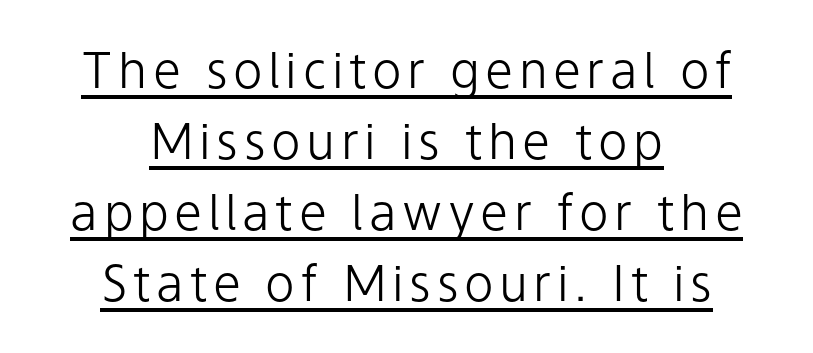
The image shows 50 px light sans-serif type, upright; set centered, normal line spacing (1.42x), underlined; low stroke contrast and a medium x-height.
